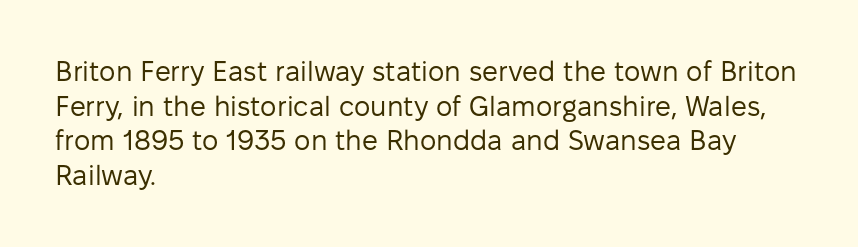
Weight: in the light-to-regular range. The designer went with a sans here, leaving each stem footless. Descenders are the only things crossing below the line. Line starts are locked; line ends wander.
